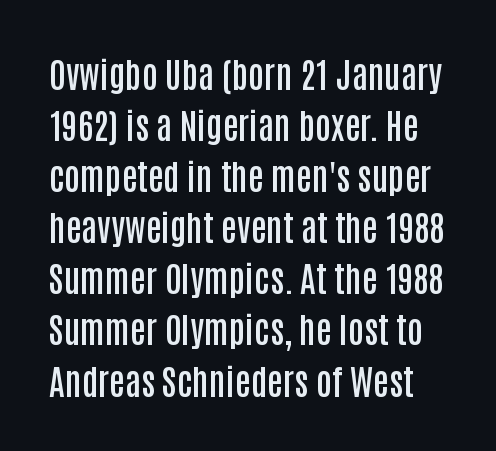
Q: Is the text bold? A: Semi-bold.
Q: Is the text italic (slanted)? A: No, it is upright.
Q: Is the typeface a serif or a sans-serif typeface? A: Sans-serif.
Q: Is the text underlined? A: No.
Q: Is the spacing between letters normal or unusually wide? A: Normal.
Q: Is the spacing between lines tight, normal or loose? A: Normal.
Q: Width (condensed, normal, or wide)? A: Condensed.
Q: Stroke contrast? A: Low.
Q: x-height? A: Large.
Q: Monospaced? A: No.
